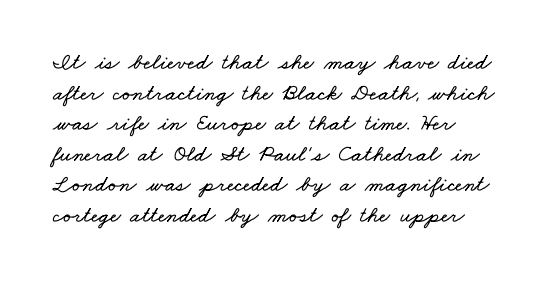
{"underline": "no", "line_spacing": "normal", "line_spacing_ratio": 1.33, "letter_spacing": "normal", "letter_spacing_em": 0.0, "glyph_px": 23}
